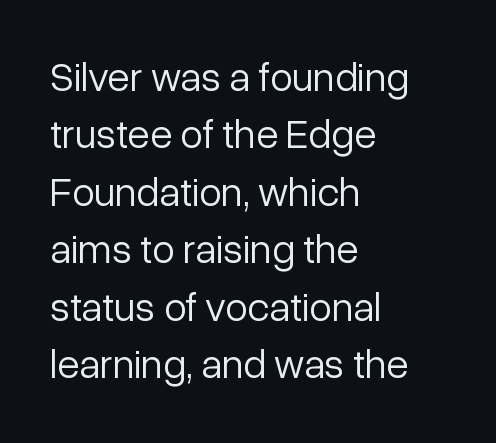
The image shows 41 px light sans-serif type, upright; set left-aligned, normal line spacing (1.4x), normal letter spacing, not underlined; low stroke contrast and a medium x-height.
